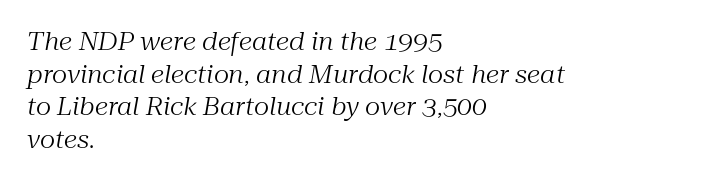
Q: Is the text bold? A: No.
Q: Is the text italic (slanted)? A: Yes, it leans right by about 10 degrees.
Q: Is the text underlined? A: No.
Q: How is the paragraph aligned? A: Left-aligned.
Q: Is the spacing between letters normal or unusually wide? A: Normal.
Q: Is the spacing between lines tight, normal or loose? A: Normal.
